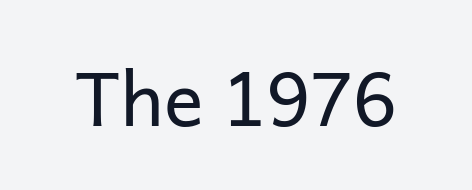
You can tell it's not italic because the verticals are truly vertical. Caption: standard tracking, unaltered. Type style note: lacks serifs. Beneath every word, the page is bare. Vertical stems look standard width or narrower in stroke. Think of a printed novel: that variable character pitch is what you see here.
